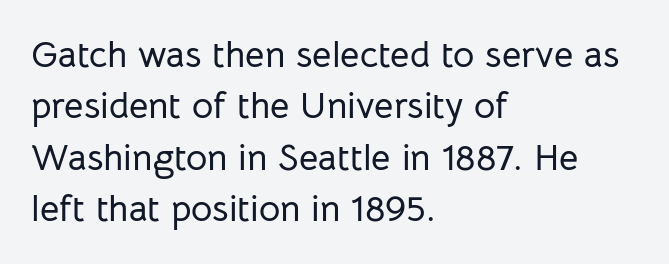
The image shows 37 px sans-serif type, upright; set left-aligned, normal line spacing (1.39x), normal letter spacing, not underlined; low stroke contrast and a medium x-height.
